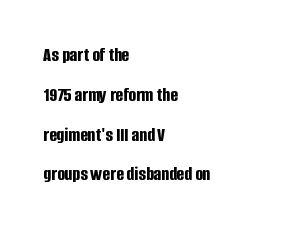
{"italic": "no", "bold": "yes", "underline": "no", "align": "left", "line_spacing": "loose", "line_spacing_ratio": 1.99, "letter_spacing": "normal", "letter_spacing_em": 0.0, "glyph_px": 20}
